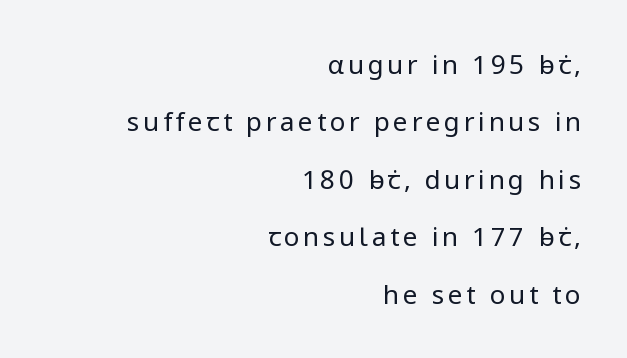
{"italic": "no", "bold": "no", "underline": "no", "align": "right", "line_spacing": "loose", "line_spacing_ratio": 2.21, "glyph_px": 26}
